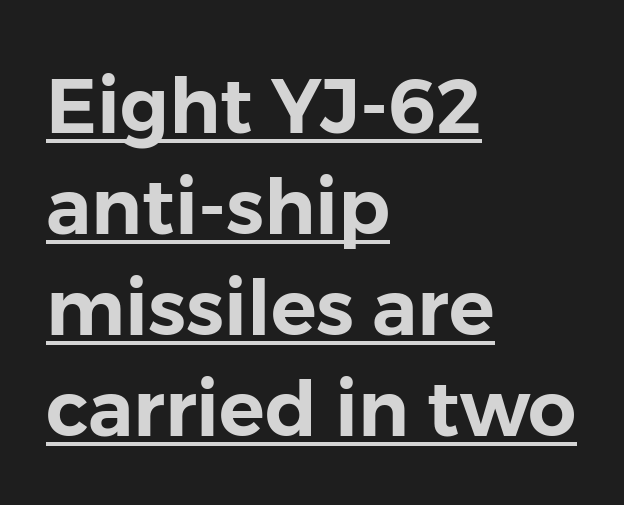
{"serif": "no", "italic": "no", "width": "normal", "stroke_contrast": "low", "x_height": "medium", "monospaced": "no", "underline": "yes", "align": "left", "line_spacing": "normal", "line_spacing_ratio": 1.33, "letter_spacing": "normal", "letter_spacing_em": 0.0, "glyph_px": 76}
